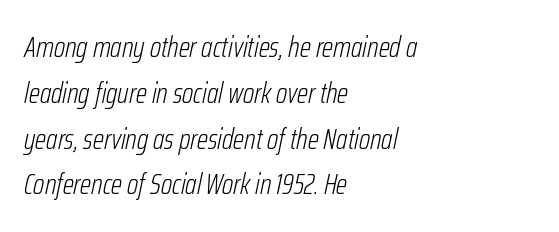
The image shows 29 px light, condensed type, italic (leaning right); set left-aligned, normal line spacing (1.58x), normal letter spacing, not underlined; low stroke contrast and a medium x-height.
